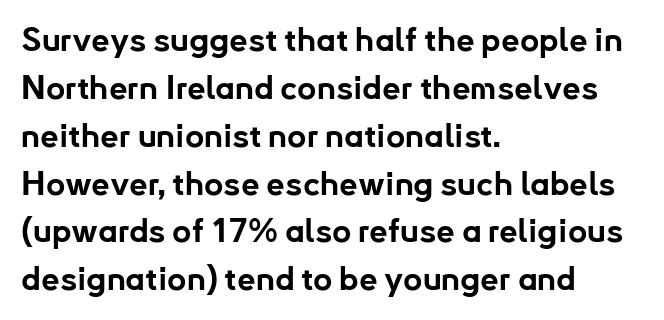
{"serif": "no", "italic": "no", "bold": "yes", "weight": "bold", "width": "normal", "stroke_contrast": "low", "x_height": "small", "monospaced": "no", "underline": "no", "align": "left", "line_spacing": "normal", "line_spacing_ratio": 1.45, "letter_spacing": "normal", "letter_spacing_em": 0.0, "glyph_px": 33}
